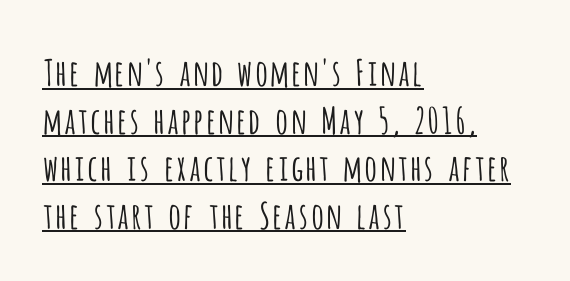
When letters stand straight like this, we call the style roman or upright. Reading down the block, your eye returns to a fixed left position each line. Is this a fixed-width face? No — the glyphs have proportional, varying widths. This sample keeps an unexceptional amount of space between lines.
